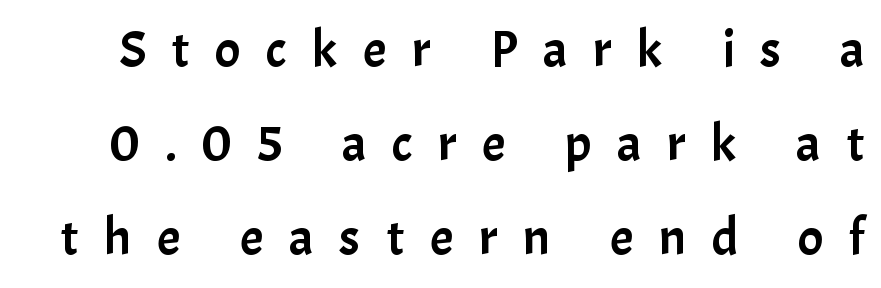
The image shows 53 px sans-serif type, upright; set line spacing 1.77x, unusually wide letter spacing (+0.48 em), not underlined; low stroke contrast and a medium x-height.
